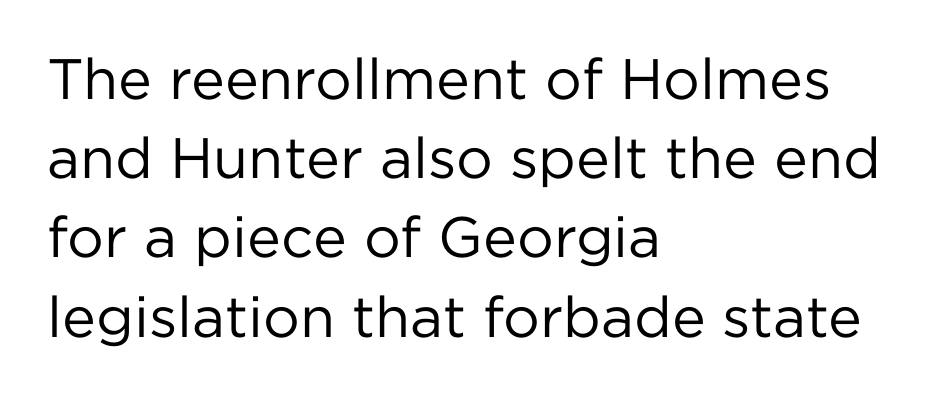
{"serif": "no", "italic": "no", "bold": "no", "weight": "regular", "width": "normal", "stroke_contrast": "low", "x_height": "medium", "monospaced": "no", "underline": "no", "align": "left", "line_spacing": "normal", "line_spacing_ratio": 1.39, "letter_spacing": "normal", "letter_spacing_em": 0.0, "glyph_px": 57}
